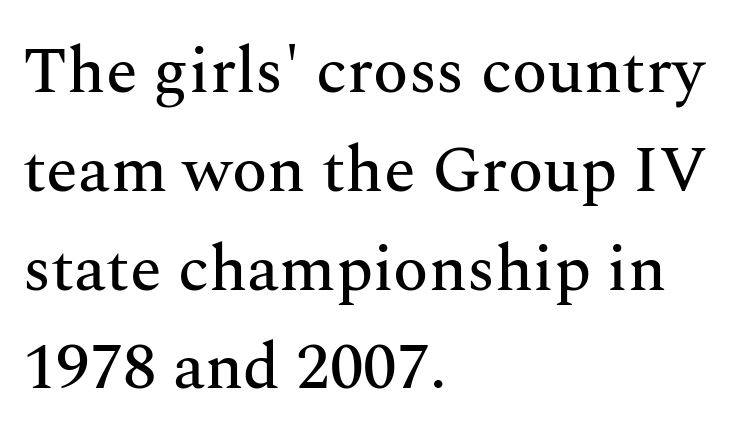
Q: Is the text italic (slanted)? A: No, it is upright.
Q: Is the typeface a serif or a sans-serif typeface? A: Serif.
Q: Is the text underlined? A: No.
Q: How is the paragraph aligned? A: Left-aligned.
Q: Is the spacing between letters normal or unusually wide? A: Normal.
Q: Is the spacing between lines tight, normal or loose? A: Normal.
Q: Width (condensed, normal, or wide)? A: Normal.
Q: Stroke contrast? A: Medium.
Q: x-height? A: Medium.
Q: Monospaced? A: No.
